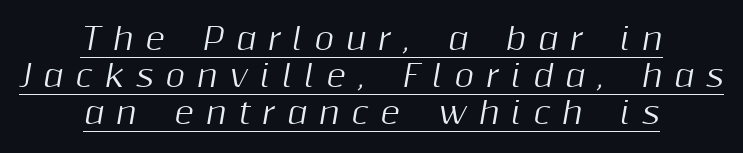
The tracking reads as deliberately expanded to a designer's eye. This rendering features underlined lettering. Is the type slanted? Yes — the strokes lean at a clear angle. Alignment: centered. Is this a fixed-width face? No — the glyphs have proportional, varying widths.
